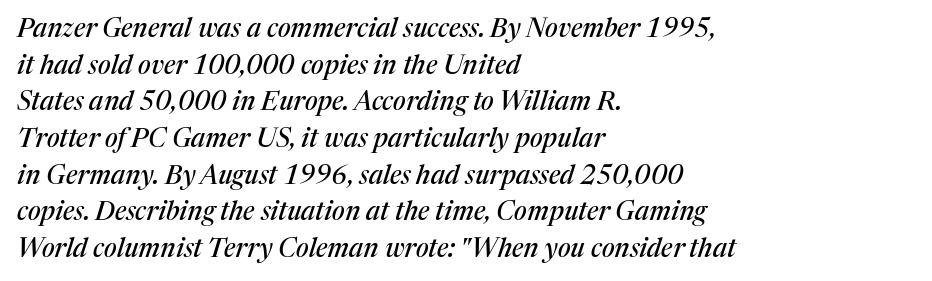
Horizontal bands of white between lines are of average thickness. Observe the lean: these are italic letterforms. Bare-footed words on every line. Tracking value appears to be zero — textbook default spacing. The lines are quadded left.
